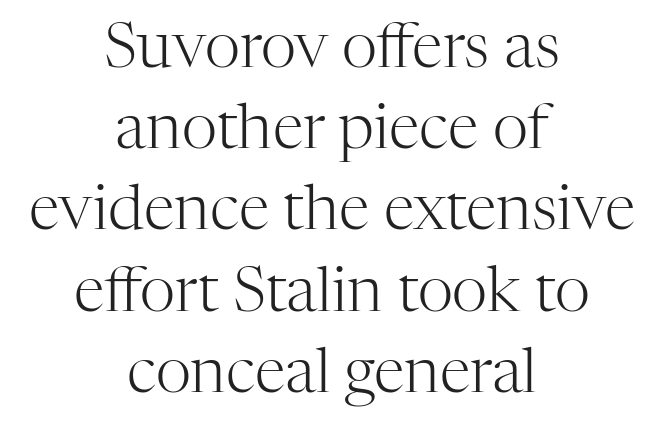
The image shows 62 px light serif type, upright; set centered, normal line spacing (1.31x), normal letter spacing, not underlined; high stroke contrast and a medium x-height.
